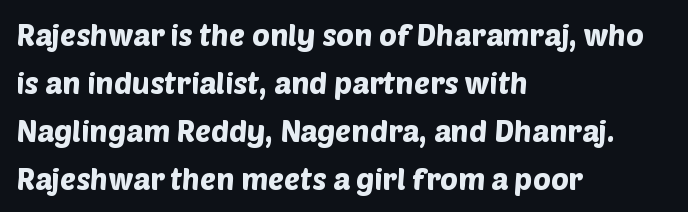
Q: Is the typeface a serif or a sans-serif typeface? A: Sans-serif.
Q: Is the text underlined? A: No.
Q: How is the paragraph aligned? A: Left-aligned.
Q: Is the spacing between letters normal or unusually wide? A: Normal.
Q: Is the spacing between lines tight, normal or loose? A: Normal.
Q: Width (condensed, normal, or wide)? A: Normal.
Q: Stroke contrast? A: Low.
Q: x-height? A: Large.
Q: Monospaced? A: No.
